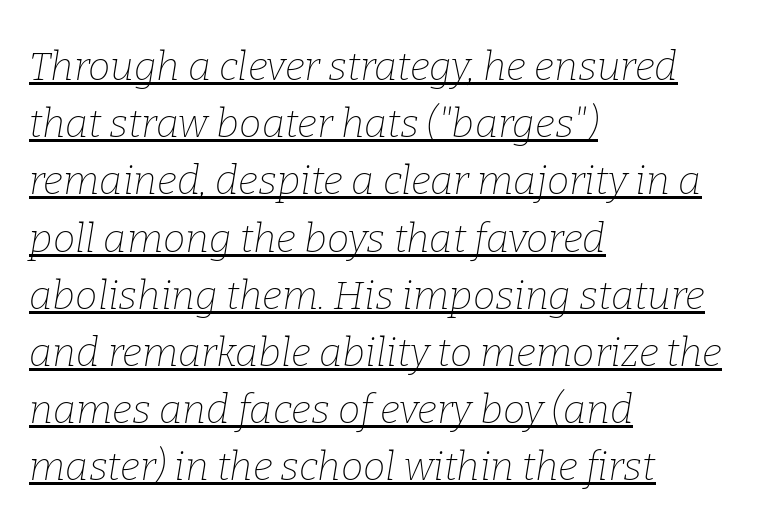
Q: Is the text bold? A: No.
Q: Is the text italic (slanted)? A: Yes, it leans right by about 9 degrees.
Q: Is the typeface a serif or a sans-serif typeface? A: Serif.
Q: Is the text underlined? A: Yes.
Q: How is the paragraph aligned? A: Left-aligned.
Q: Is the spacing between letters normal or unusually wide? A: Normal.
Q: Is the spacing between lines tight, normal or loose? A: Normal.
Q: Width (condensed, normal, or wide)? A: Normal.
Q: Stroke contrast? A: Low.
Q: x-height? A: Medium.
Q: Monospaced? A: No.
